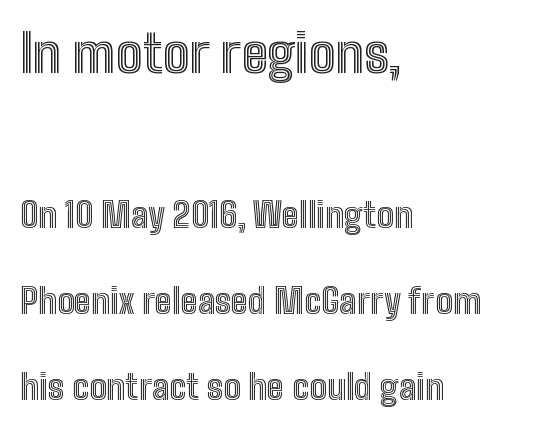
The ragged edge is on the right, which tells us the setting is flush left. Characters follow at the spacing the type designer built in. A bare baseline throughout the passage. One glance says open: line gaps are wider than usual.
